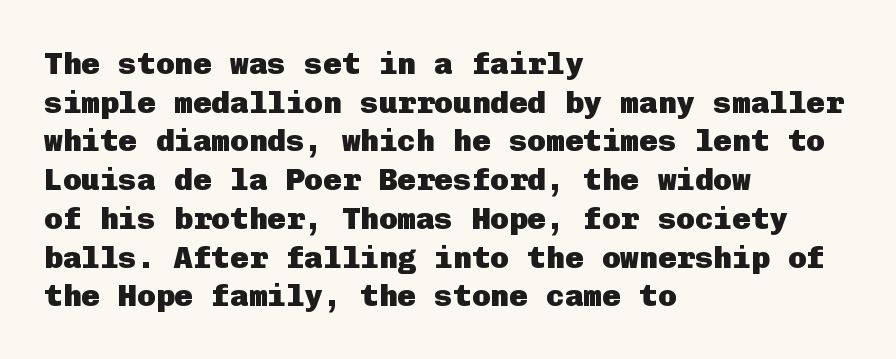
{"serif": "no", "italic": "no", "bold": "yes", "weight": "heavy", "width": "normal", "stroke_contrast": "low", "x_height": "medium", "underline": "no", "align": "left", "line_spacing": "normal", "line_spacing_ratio": 1.25, "letter_spacing": "normal", "letter_spacing_em": 0.0, "glyph_px": 31}
